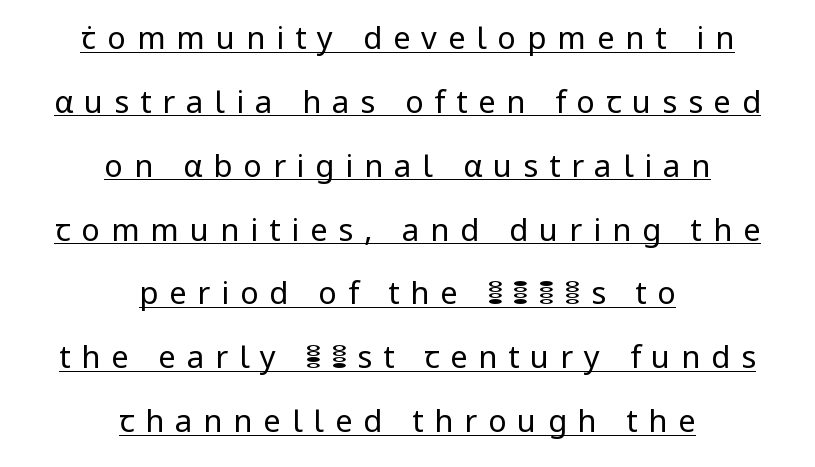
{"serif": "no", "italic": "no", "bold": "no", "weight": "regular", "width": "normal", "stroke_contrast": "low", "x_height": "medium", "monospaced": "no", "underline": "yes", "align": "center", "line_spacing": "loose", "line_spacing_ratio": 2.06, "letter_spacing": "wide", "letter_spacing_em": 0.35, "glyph_px": 31}
